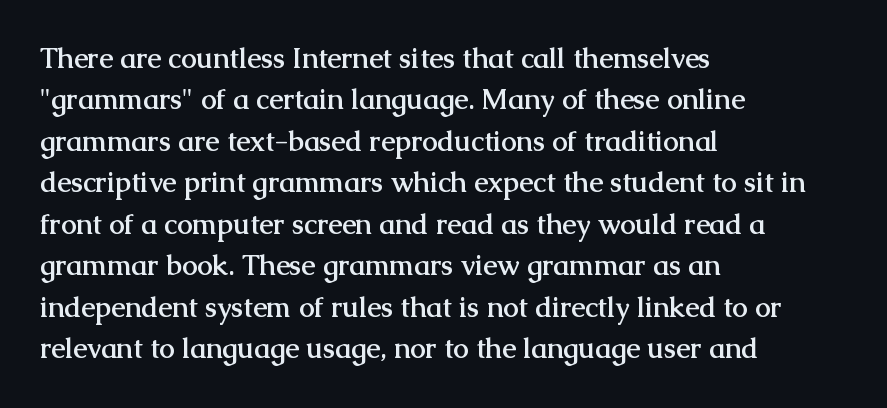
The typesetting leans heavy: a genuine bold. Is the letter spacing exaggerated? No — it looks like the ordinary default. Posture: straight, roman, zero tilt. What kind of face is this? One with serifs. This rendering uses left alignment, leaving the right contour irregular. One glance says typical: line gaps are just what's usual.
